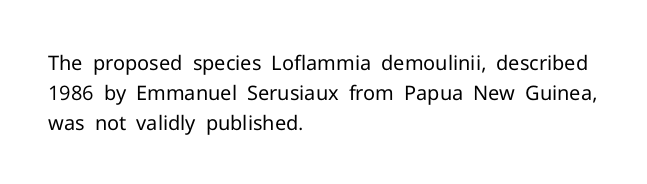
Rule under the text: the space is simply empty. Upright lettering throughout. This rendering leaves character spacing at its baseline value. If you drew a ruler down the left edge, every line would touch it. Is there much room between lines? A standard amount, neither cramped nor airy. This reads as an unemphasized weight, regular at the heaviest.
